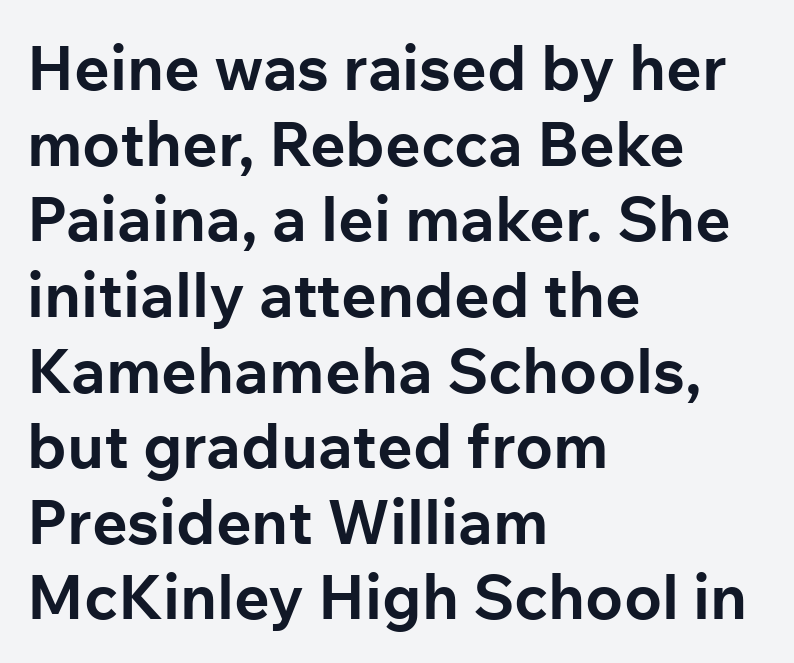
{"serif": "no", "italic": "no", "bold": "yes", "weight": "bold", "width": "normal", "stroke_contrast": "low", "x_height": "medium", "monospaced": "no", "underline": "no", "align": "left", "line_spacing_ratio": 1.22, "letter_spacing": "normal", "letter_spacing_em": 0.0, "glyph_px": 62}
